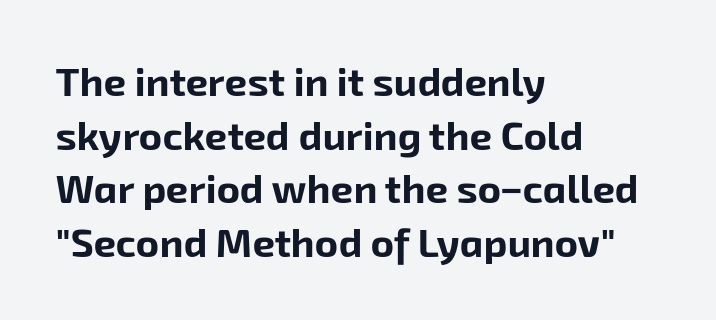
{"serif": "no", "bold": "yes", "weight": "bold", "width": "normal", "stroke_contrast": "low", "x_height": "medium", "monospaced": "no", "underline": "no", "align": "left", "line_spacing": "normal", "line_spacing_ratio": 1.34, "letter_spacing": "normal", "letter_spacing_em": 0.0, "glyph_px": 40}
